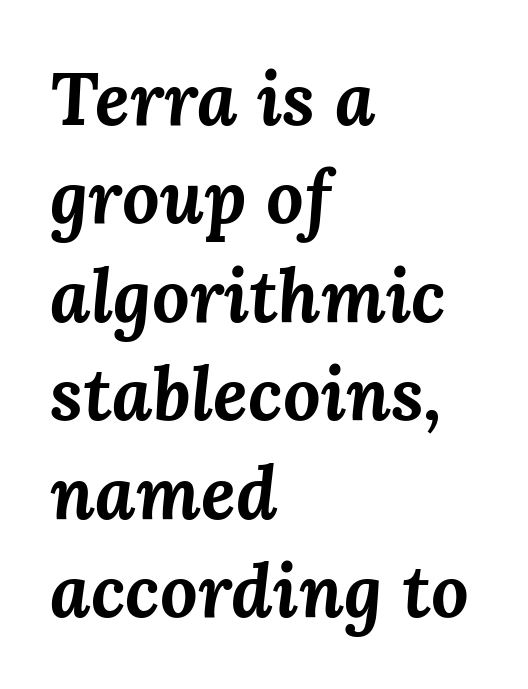
The image shows 74 px bold type, italic (leaning right); set left-aligned, normal line spacing (1.33x), normal letter spacing, not underlined; medium stroke contrast and a medium x-height.
